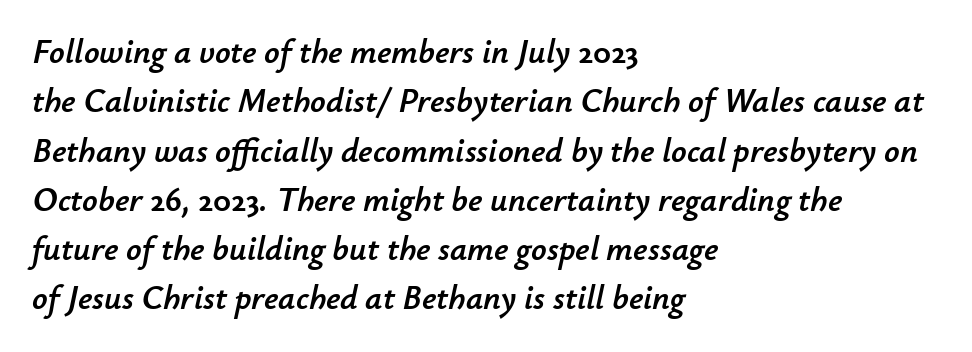
Q: Is the text italic (slanted)? A: Yes, it leans right by about 12 degrees.
Q: Is the text underlined? A: No.
Q: How is the paragraph aligned? A: Left-aligned.
Q: Is the spacing between letters normal or unusually wide? A: Normal.
Q: Is the spacing between lines tight, normal or loose? A: Normal.
Q: Width (condensed, normal, or wide)? A: Normal.
Q: Stroke contrast? A: Low.
Q: x-height? A: Small.
Q: Monospaced? A: No.
